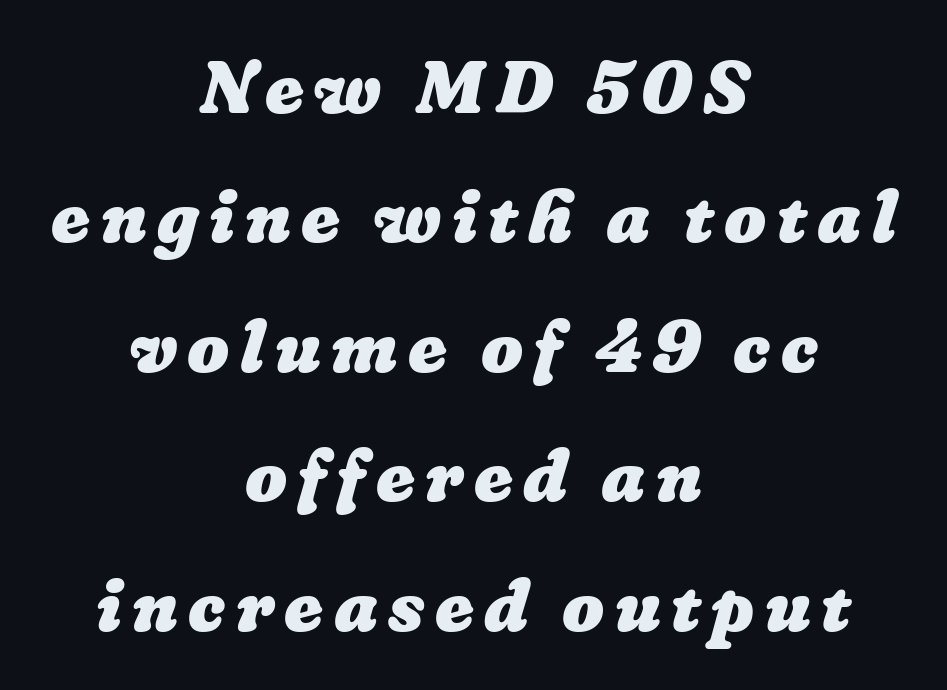
Q: Is the text bold? A: Yes.
Q: Is the text underlined? A: No.
Q: How is the paragraph aligned? A: Centered.
Q: Width (condensed, normal, or wide)? A: Normal.
Q: Stroke contrast? A: Low.
Q: x-height? A: Medium.
Q: Monospaced? A: No.
